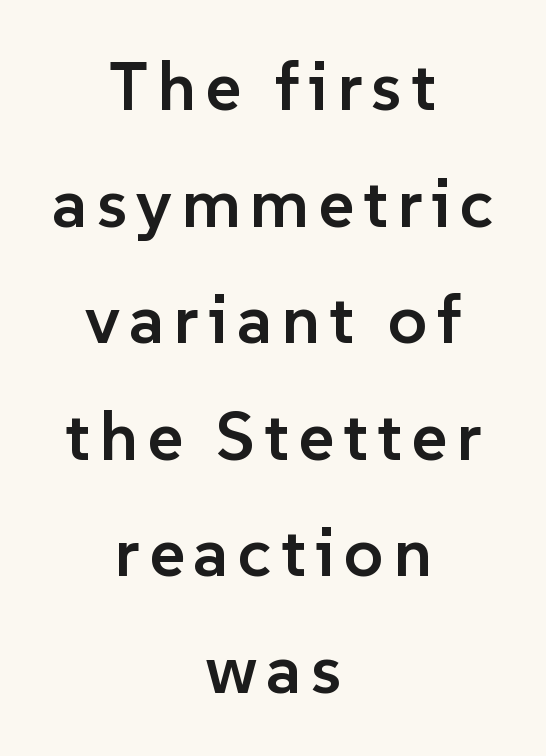
{"serif": "no", "italic": "no", "bold": "semi", "weight": "semibold", "width": "normal", "stroke_contrast": "low", "x_height": "medium", "monospaced": "no", "underline": "no", "align": "center", "line_spacing": "normal", "line_spacing_ratio": 1.69, "glyph_px": 69}
